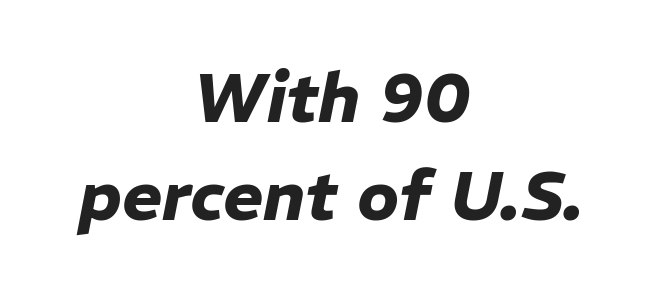
The image shows 68 px heavy type, italic (leaning right); set centered, normal line spacing (1.44x), normal letter spacing, not underlined; low stroke contrast and a medium x-height.
